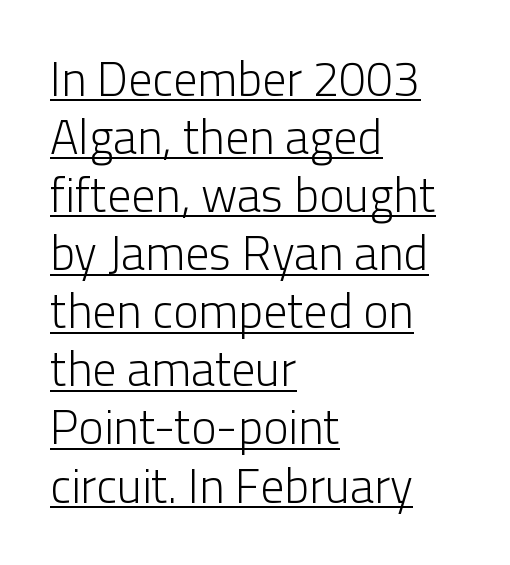
Unlike italic type, these characters show no tilt at all. Somebody hit Ctrl+U on this one — the words are underlined. These lines are composed in type without serifs. Teacher's note: observe the even left margin — that is flush-left alignment. Unbolded letterforms with no extra heft.
